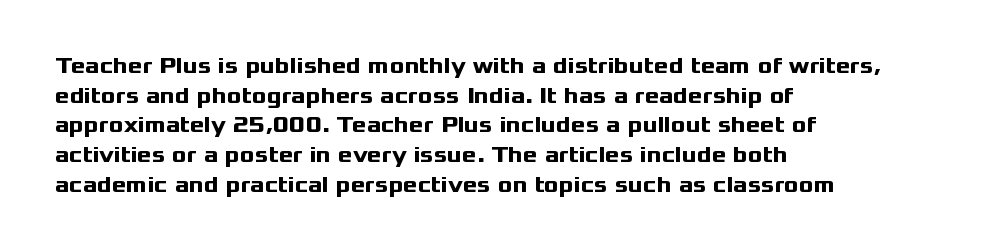
Q: Is the text bold? A: Yes.
Q: Is the text italic (slanted)? A: No, it is upright.
Q: Is the text underlined? A: No.
Q: How is the paragraph aligned? A: Left-aligned.
Q: Is the spacing between letters normal or unusually wide? A: Normal.
Q: Is the spacing between lines tight, normal or loose? A: Normal.
